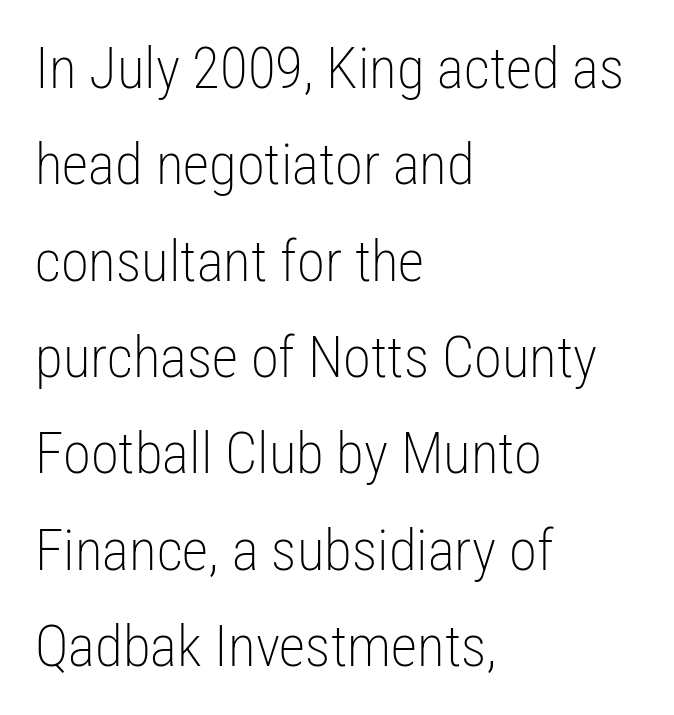
Q: Is the text bold? A: No.
Q: Is the text italic (slanted)? A: No, it is upright.
Q: Is the typeface a serif or a sans-serif typeface? A: Sans-serif.
Q: Is the text underlined? A: No.
Q: How is the paragraph aligned? A: Left-aligned.
Q: Is the spacing between letters normal or unusually wide? A: Normal.
Q: Is the spacing between lines tight, normal or loose? A: Normal.
Q: Width (condensed, normal, or wide)? A: Condensed.
Q: Stroke contrast? A: Low.
Q: x-height? A: Medium.
Q: Monospaced? A: No.
